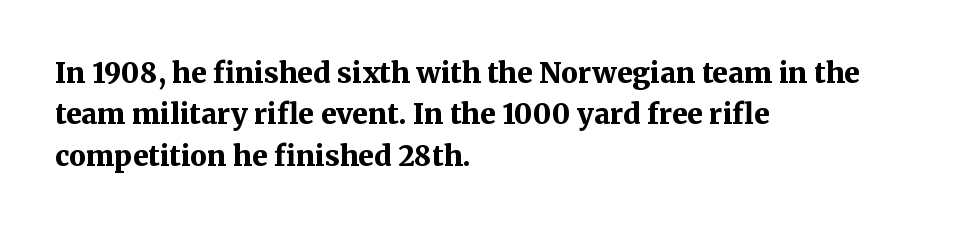
The image shows 28 px bold serif type, upright; set left-aligned, normal line spacing (1.48x), normal letter spacing, not underlined; medium stroke contrast and a medium x-height.
